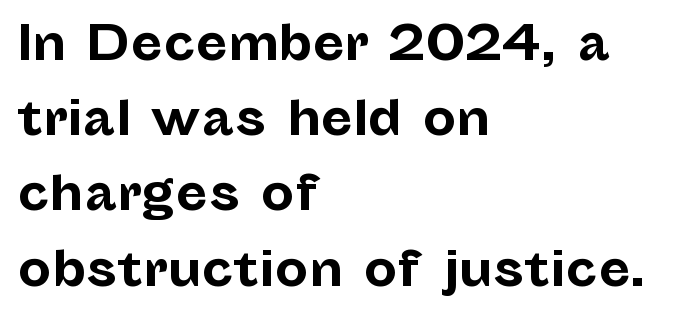
{"serif": "no", "italic": "no", "bold": "yes", "weight": "bold", "width": "normal", "stroke_contrast": "low", "x_height": "medium", "monospaced": "no", "underline": "no", "align": "left", "line_spacing": "normal", "line_spacing_ratio": 1.6, "letter_spacing": "normal", "letter_spacing_em": 0.0, "glyph_px": 47}
